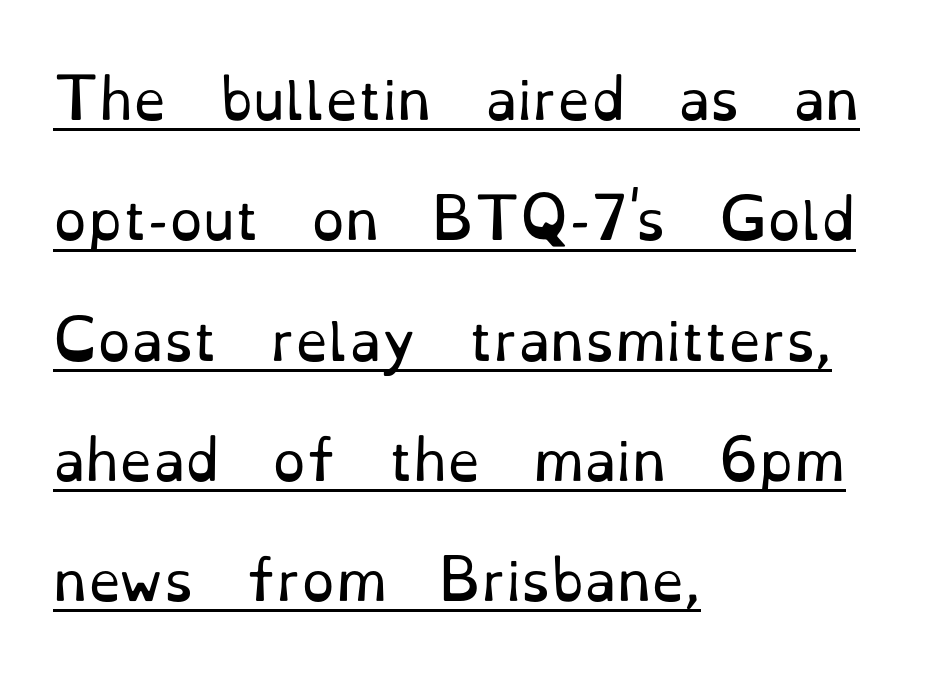
{"italic": "no", "bold": "no", "weight": "regular", "width": "normal", "stroke_contrast": "low", "x_height": "small", "monospaced": "no", "underline": "yes", "align": "left", "line_spacing": "loose", "line_spacing_ratio": 2.27, "letter_spacing": "normal", "letter_spacing_em": 0.0, "glyph_px": 53}
